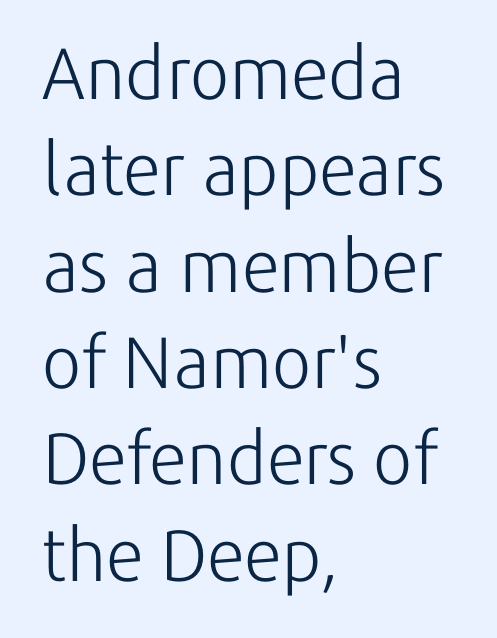
The image shows 73 px light sans-serif type, upright; set left-aligned, normal line spacing (1.32x), normal letter spacing, not underlined; low stroke contrast and a medium x-height.
